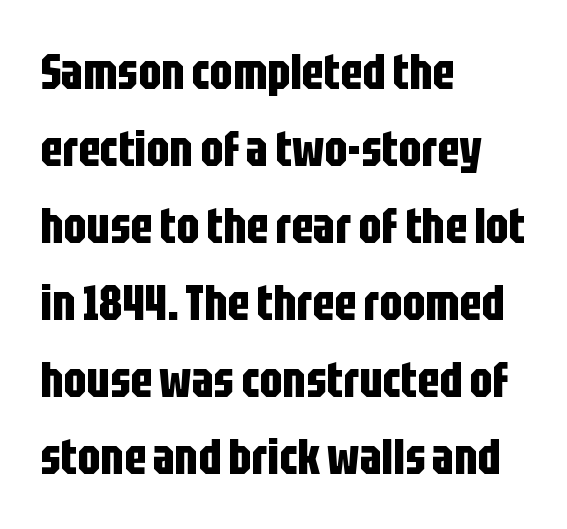
Q: Is the text bold? A: Yes.
Q: Is the text italic (slanted)? A: No, it is upright.
Q: Is the typeface a serif or a sans-serif typeface? A: Sans-serif.
Q: Is the text underlined? A: No.
Q: How is the paragraph aligned? A: Left-aligned.
Q: Is the spacing between letters normal or unusually wide? A: Normal.
Q: Is the spacing between lines tight, normal or loose? A: Normal.
Q: Width (condensed, normal, or wide)? A: Condensed.
Q: Stroke contrast? A: Low.
Q: x-height? A: Large.
Q: Monospaced? A: No.
